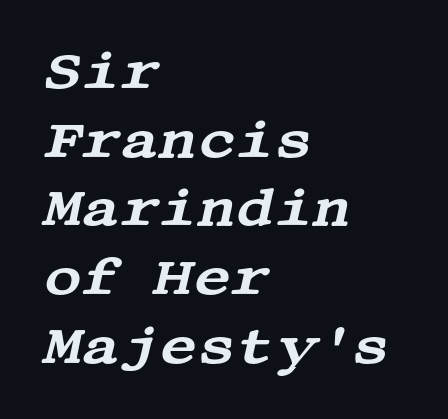
Q: Is the text italic (slanted)? A: Yes, it leans right by about 13 degrees.
Q: Is the typeface a serif or a sans-serif typeface? A: Serif.
Q: Is the text underlined? A: No.
Q: How is the paragraph aligned? A: Left-aligned.
Q: Is the spacing between letters normal or unusually wide? A: Normal.
Q: Is the spacing between lines tight, normal or loose? A: Normal.
Q: Width (condensed, normal, or wide)? A: Wide.
Q: Stroke contrast? A: Medium.
Q: x-height? A: Large.
